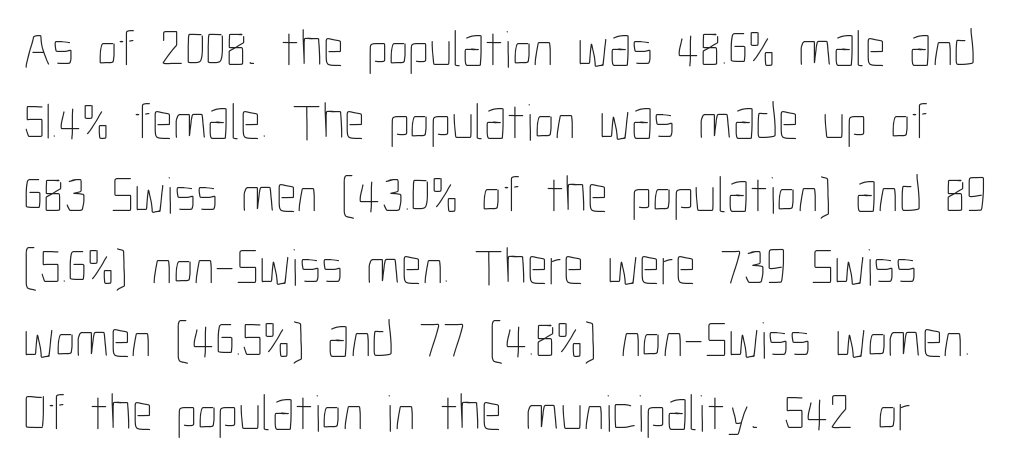
{"italic": "no", "bold": "no", "weight": "thin", "width": "condensed", "stroke_contrast": "low", "x_height": "medium", "monospaced": "no", "underline": "no", "line_spacing": "normal", "line_spacing_ratio": 1.4, "letter_spacing": "normal", "letter_spacing_em": 0.0, "glyph_px": 52}
